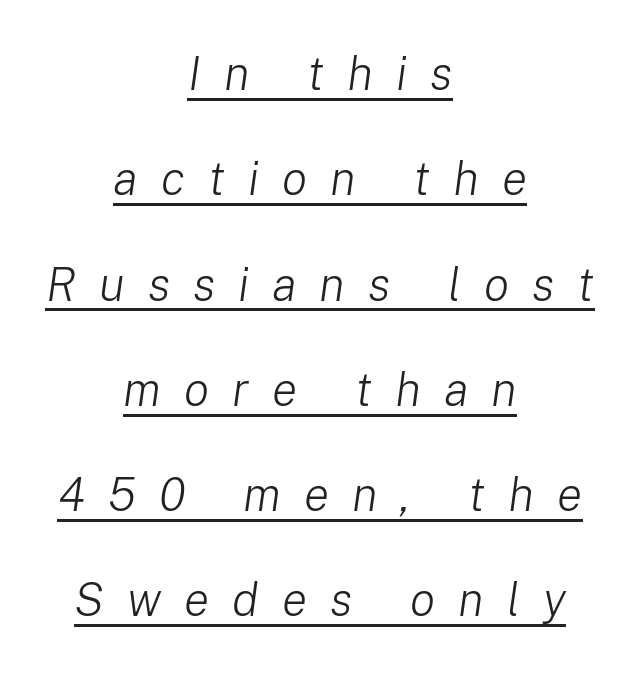
This block would shrink considerably if given ordinary leading; it's expanded now. Between one letter and the next there's a generous, obvious gap. A typographer would call this underscored text. Centered paragraph, ragged on both sides.
